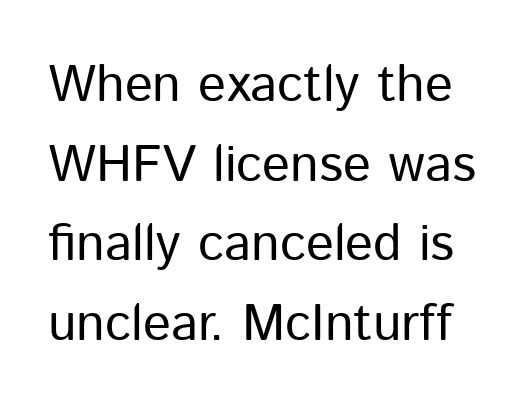
Standard letterfit; no display-style spreading of the glyphs. Any mark beneath the type? The region is blank. The lettering holds an erect, upright posture throughout. These lines are rendered in a variable-pitch font. No letter is thick-stroked: the sample isn't bold. Leading: standard.
